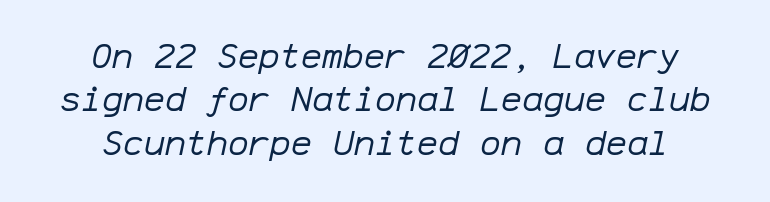
Every character sits at an angle, as italics do. Characters follow at the spacing the type designer built in. No letter is thick-stroked: the sample isn't bold. Anything drawn beneath the words? Only blank space.
